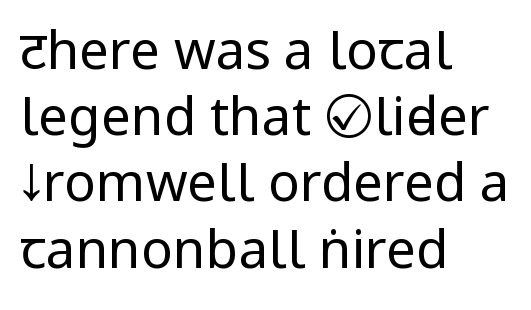
{"serif": "no", "italic": "no", "bold": "no", "weight": "regular", "width": "condensed", "stroke_contrast": "low", "underline": "no", "align": "left", "line_spacing": "normal", "line_spacing_ratio": 1.25, "letter_spacing": "normal", "letter_spacing_em": 0.0, "glyph_px": 53}
